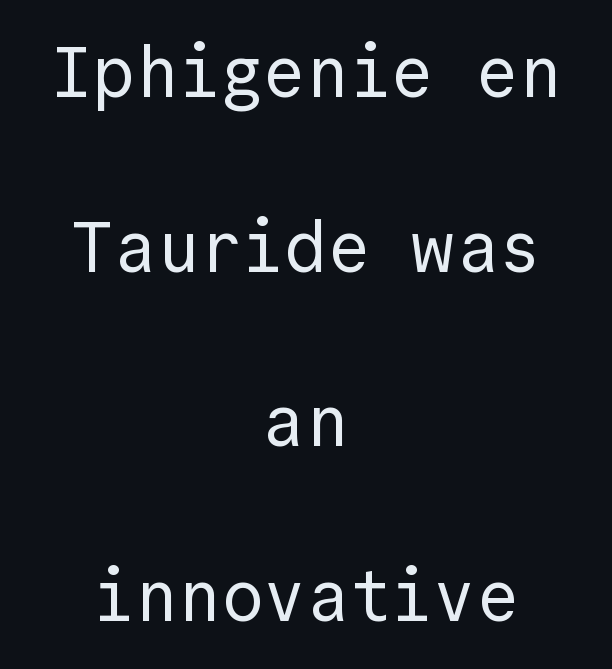
Q: Is the text bold? A: No.
Q: Is the text italic (slanted)? A: No, it is upright.
Q: Is the typeface a serif or a sans-serif typeface? A: Sans-serif.
Q: Is the text underlined? A: No.
Q: How is the paragraph aligned? A: Centered.
Q: Is the spacing between letters normal or unusually wide? A: Normal.
Q: Is the spacing between lines tight, normal or loose? A: Loose.
Q: Width (condensed, normal, or wide)? A: Normal.
Q: x-height? A: Medium.
Q: Monospaced? A: Yes.
